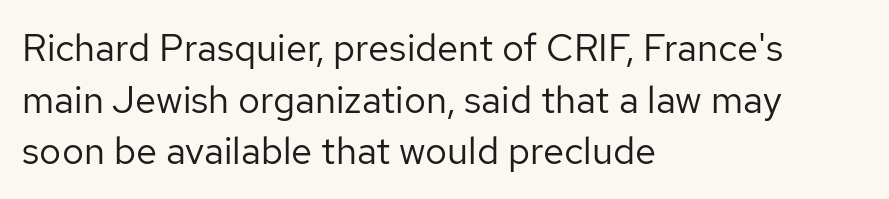
{"serif": "no", "italic": "no", "bold": "no", "weight": "regular", "width": "normal", "stroke_contrast": "low", "x_height": "medium", "monospaced": "no", "underline": "no", "align": "left", "line_spacing": "normal", "line_spacing_ratio": 1.36, "letter_spacing": "normal", "letter_spacing_em": 0.0, "glyph_px": 38}
